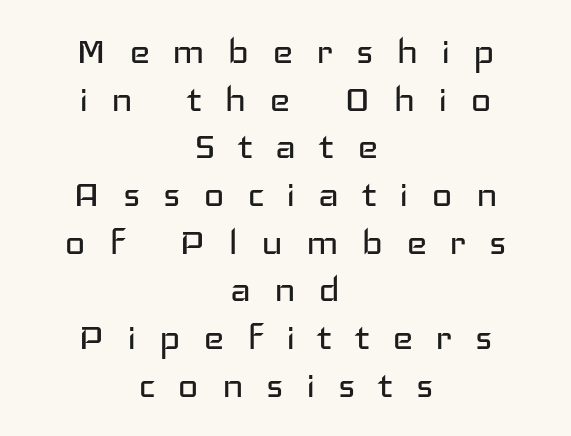
The image shows 45 px regular-weight, wide sans-serif type, upright; set centered, tight line spacing (1.06x), unusually wide letter spacing (+0.5 em), not underlined; low stroke contrast and a medium x-height.
